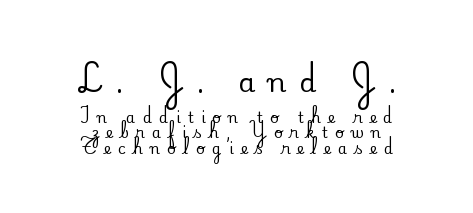
The setting favours the middle, as headings and verse often do. Someone cranked the tracking dial way up on this one. This layout puts the oversized block above and the modest block below. The glyphs are unaccompanied by any horizontal stroke below them.
